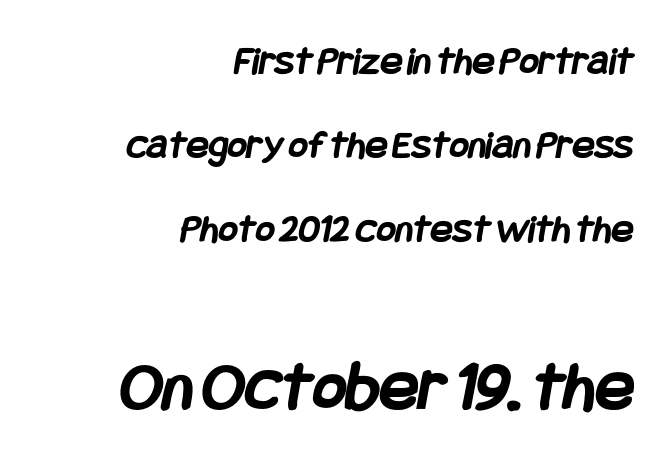
Q: Is the text bold? A: Yes.
Q: Is the typeface a serif or a sans-serif typeface? A: Sans-serif.
Q: Is the text underlined? A: No.
Q: How is the paragraph aligned? A: Right-aligned.
Q: Is the spacing between letters normal or unusually wide? A: Normal.
Q: Is the spacing between lines tight, normal or loose? A: Loose.
Q: Which block of text is set in a larger size, the first (top) or the second (bottom)? A: The second (bottom) one.
Q: Width (condensed, normal, or wide)? A: Condensed.
Q: Stroke contrast? A: Low.
Q: x-height? A: Large.
